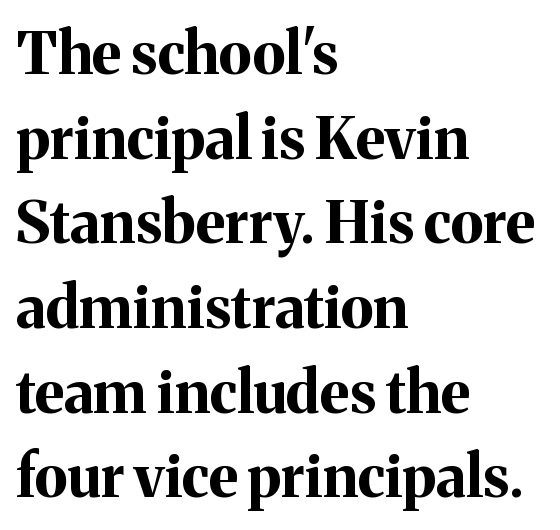
Q: Is the text bold? A: Yes.
Q: Is the text italic (slanted)? A: No, it is upright.
Q: Is the typeface a serif or a sans-serif typeface? A: Serif.
Q: Is the text underlined? A: No.
Q: How is the paragraph aligned? A: Left-aligned.
Q: Is the spacing between letters normal or unusually wide? A: Normal.
Q: Is the spacing between lines tight, normal or loose? A: Normal.
Q: Width (condensed, normal, or wide)? A: Normal.
Q: Stroke contrast? A: Medium.
Q: x-height? A: Medium.
Q: Monospaced? A: No.
